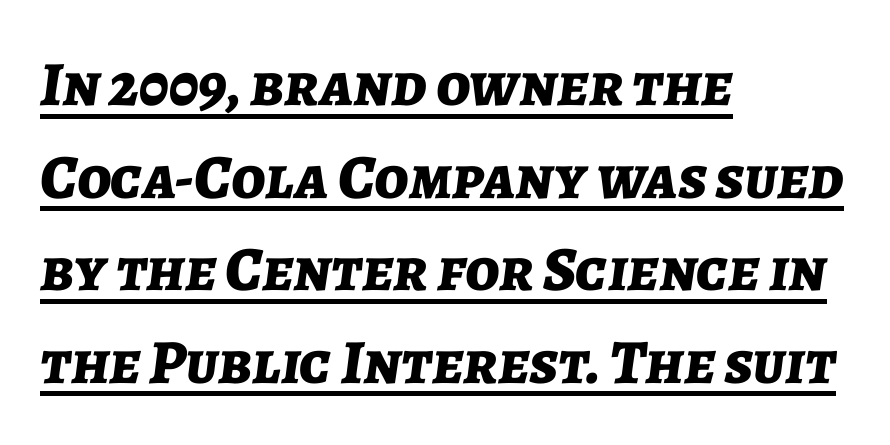
{"italic": "yes", "lean": "right", "slant_degrees": 7, "bold": "yes", "weight": "bold", "width": "normal", "stroke_contrast": "low", "x_height": "medium", "monospaced": "no", "underline": "yes", "align": "left", "line_spacing": "normal", "line_spacing_ratio": 1.47, "letter_spacing": "normal", "letter_spacing_em": 0.0, "glyph_px": 63}
